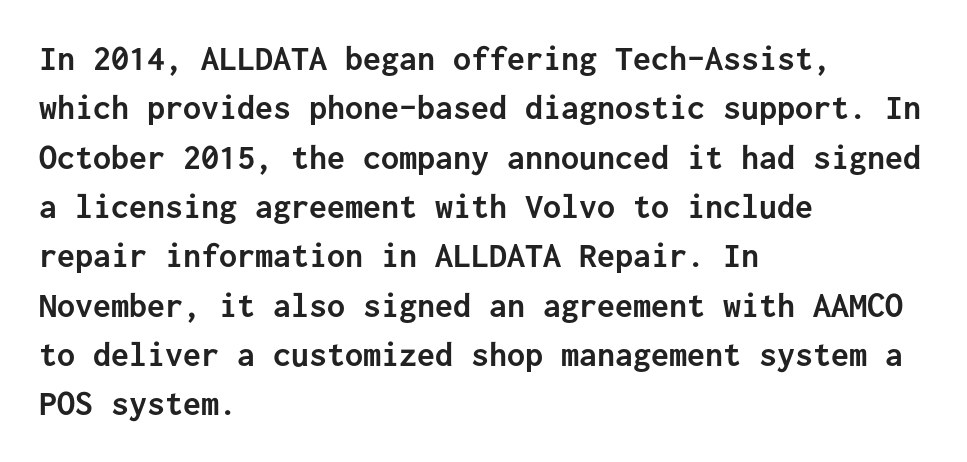
{"serif": "no", "italic": "no", "bold": "yes", "weight": "semibold", "width": "normal", "stroke_contrast": "low", "x_height": "medium", "monospaced": "yes", "underline": "no", "align": "left", "line_spacing": "normal", "line_spacing_ratio": 1.37, "letter_spacing": "normal", "letter_spacing_em": 0.0, "glyph_px": 36}
